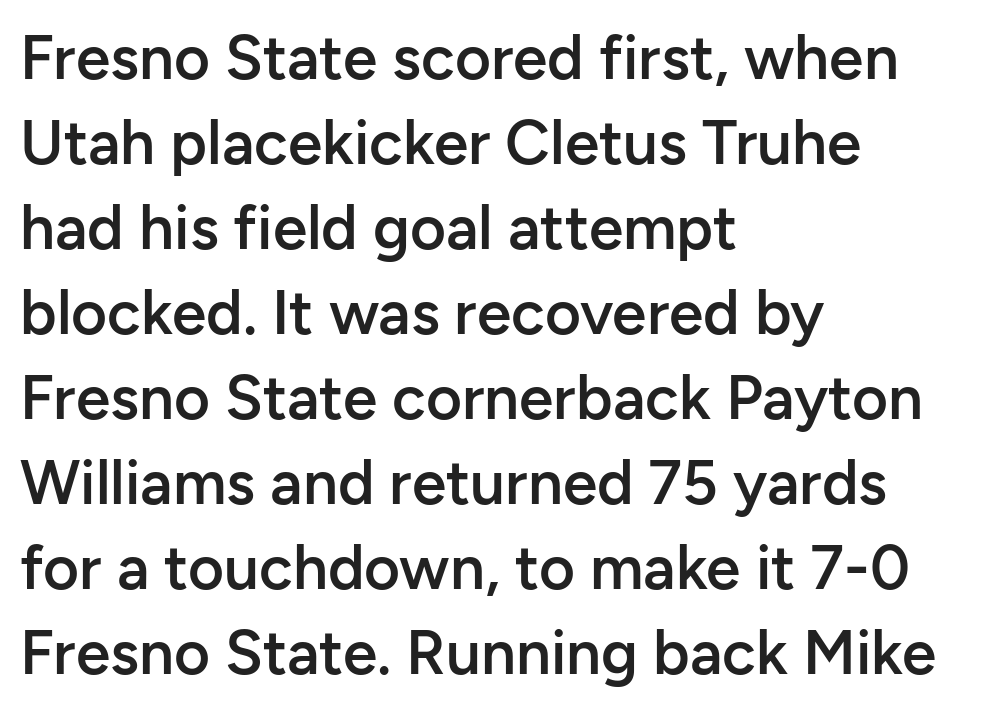
The image shows 62 px semibold sans-serif type, upright; set left-aligned, normal line spacing (1.37x), normal letter spacing, not underlined; low stroke contrast and a medium x-height.
